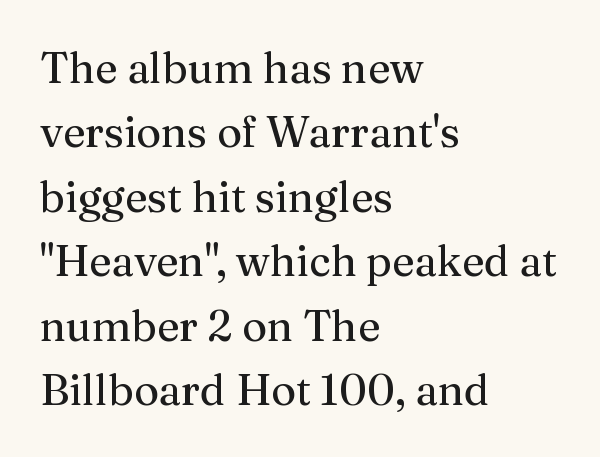
{"serif": "yes", "italic": "no", "bold": "no", "weight": "regular", "width": "normal", "stroke_contrast": "medium", "x_height": "medium", "monospaced": "no", "underline": "no", "align": "left", "line_spacing": "normal", "line_spacing_ratio": 1.5, "letter_spacing": "normal", "letter_spacing_em": 0.0, "glyph_px": 43}
